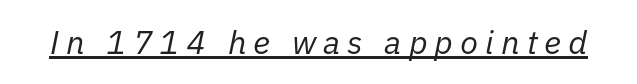
Q: Is the text bold? A: No.
Q: Is the text italic (slanted)? A: Yes, it leans right by about 11 degrees.
Q: Is the text underlined? A: Yes.
Q: Is the spacing between letters normal or unusually wide? A: Unusually wide.
Q: Width (condensed, normal, or wide)? A: Normal.
Q: Stroke contrast? A: Low.
Q: x-height? A: Medium.
Q: Monospaced? A: No.
